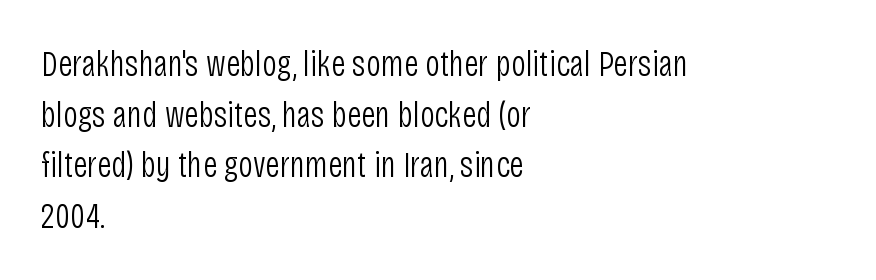
The passage shown is typed in a proportional face where columns would drift. Does the type have serifs? No, each stem ends abruptly. Glyph-to-glyph distance matches everyday printed text. This rendering features lettering with no underline.
